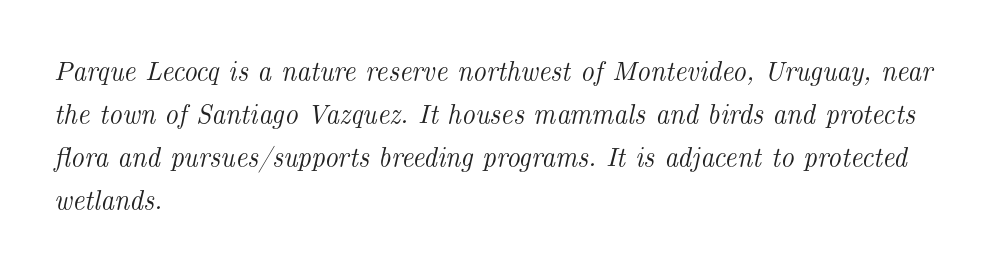
The whole block is typeset with a tilt. In terms of letterspacing, this is plain default setting. The designer left line spacing at the default. Each line starts at the same left margin while the right side varies. Underline: absent.
